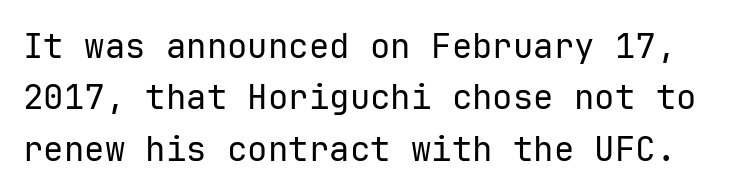
Q: Is the text bold? A: No.
Q: Is the text italic (slanted)? A: No, it is upright.
Q: Is the typeface a serif or a sans-serif typeface? A: Sans-serif.
Q: Is the text underlined? A: No.
Q: Is the spacing between letters normal or unusually wide? A: Normal.
Q: Is the spacing between lines tight, normal or loose? A: Normal.
Q: Width (condensed, normal, or wide)? A: Normal.
Q: Stroke contrast? A: Low.
Q: x-height? A: Medium.
Q: Monospaced? A: Yes.
